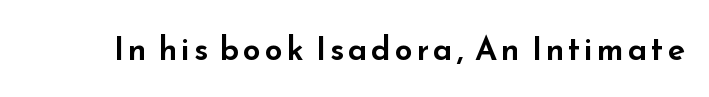
Spacing verdict: proportional, widths tailored to each character. The foot of each line stays bare and open. Quick note: not italic, upright. What kind of face is this? One without serifs — a sans.
